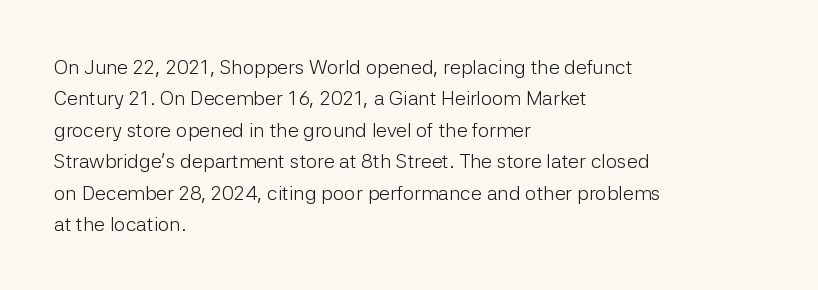
Line spacing here is normal. A typesetter would mark this as roman, not italic. The specimen omits any rule beneath the text block's lines. The rag falls on the right side of this text block. The characters are drawn with everyday or finer stroke widths.
